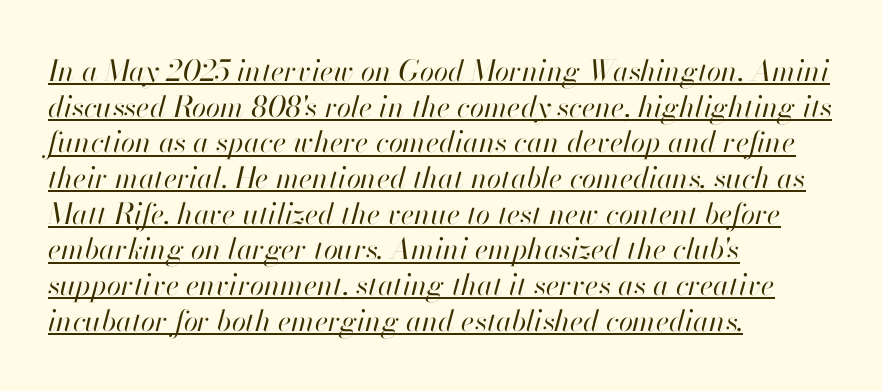
It's the slanting kind of type. Each line starts at the same left margin while the right side varies. This rendering features underlined lettering. Heaviness? Minimal to ordinary, like unemphasized prose. Is this a fixed-width face? No — the glyphs have proportional, varying widths. Nothing unusual about the tracking: characters are spaced as the font intends.
